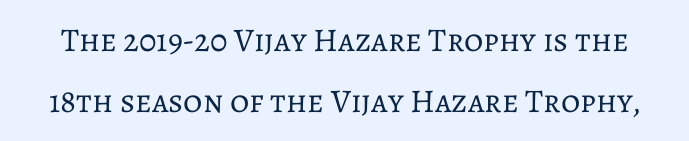
Tall strokes in this sample are plumb rather than angled. These lines are rendered in a variable-pitch font. This rendering leaves character spacing at its baseline value. No chunkiness to these letters — they're not bold.
